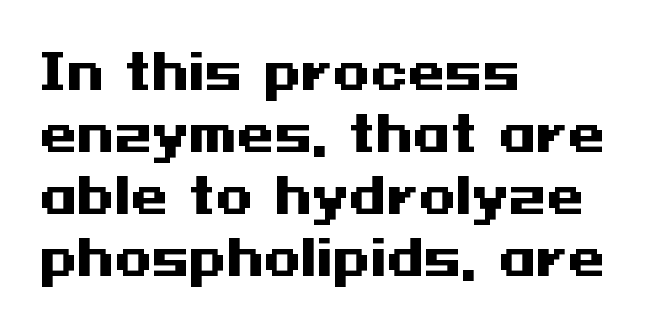
This is the regular roman posture of the typeface. A typesetter would call this leading conventional body-copy spacing. Heavy-handed strokes throughout: this text is bold. A classic flush-left, rag-right setting is used for this passage. The letters carry no serifs — their stems end cleanly without finishing strokes.
